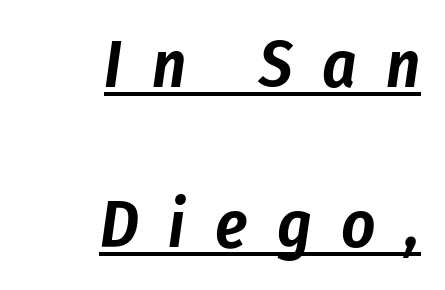
Someone cranked the tracking dial way up on this one. Check the space under the baseline: a stroke is drawn there. The leading is generous, giving the passage an open texture. Character widths vary here, with narrow letters taking less room than wide ones.
